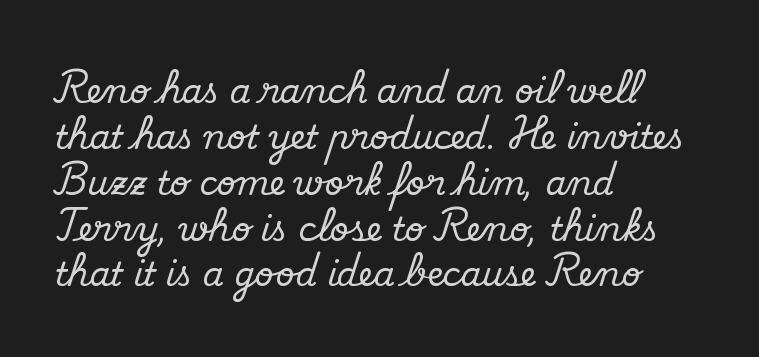
Q: Is the text italic (slanted)? A: Yes.
Q: Is the typeface a serif or a sans-serif typeface? A: Serif.
Q: Is the text underlined? A: No.
Q: How is the paragraph aligned? A: Left-aligned.
Q: Is the spacing between letters normal or unusually wide? A: Normal.
Q: Is the spacing between lines tight, normal or loose? A: Normal.
Q: Width (condensed, normal, or wide)? A: Normal.
Q: Stroke contrast? A: Medium.
Q: x-height? A: Small.
Q: Monospaced? A: No.
